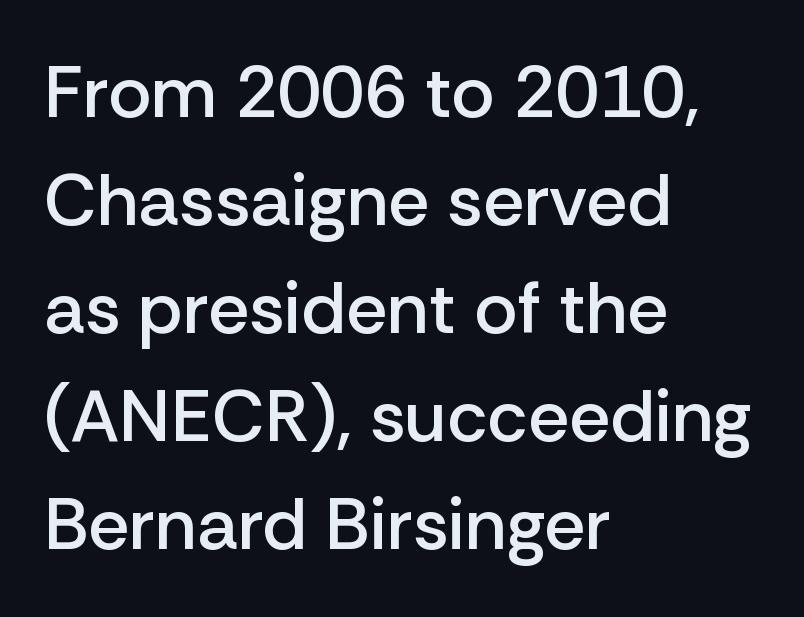
Does the lettering tilt? It doesn't — this is upright. Leftover space on each line is placed entirely after the last word. One glance says typical: line gaps are just what's usual. Think of a printed novel: that variable character pitch is what you see here. The string is rendered with underlining switched off. The passage shown has conventional tracking throughout.
